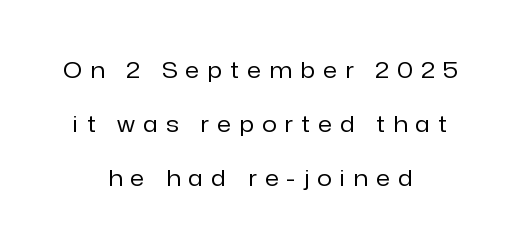
Q: Is the text bold? A: No.
Q: Is the text italic (slanted)? A: No, it is upright.
Q: Is the text underlined? A: No.
Q: How is the paragraph aligned? A: Centered.
Q: Is the spacing between letters normal or unusually wide? A: Unusually wide.
Q: Is the spacing between lines tight, normal or loose? A: Loose.
